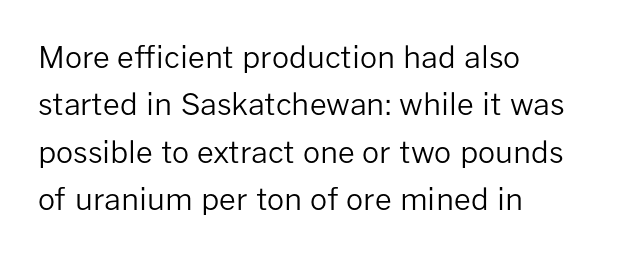
The image shows 30 px regular-weight sans-serif type, upright; set left-aligned, normal line spacing (1.58x), normal letter spacing, not underlined; low stroke contrast and a medium x-height.
